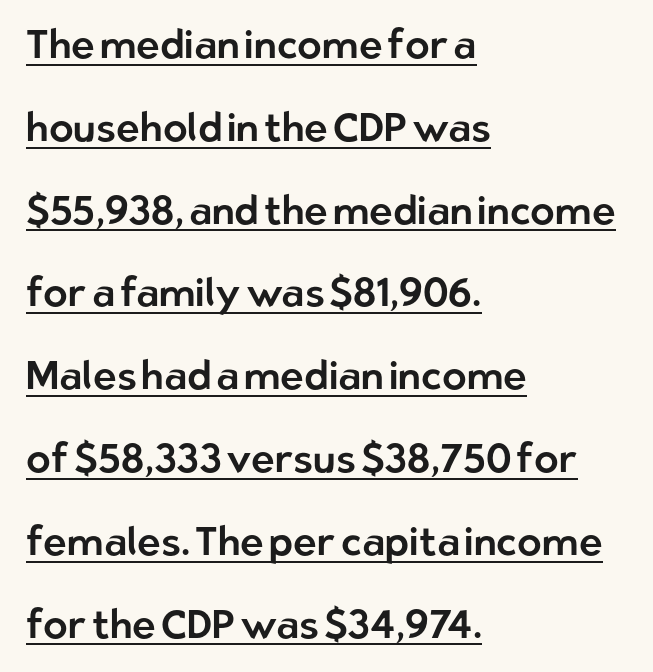
The image shows 40 px sans-serif type, upright; set left-aligned, loose line spacing (2.07x), normal letter spacing, underlined; low stroke contrast and a medium x-height.
